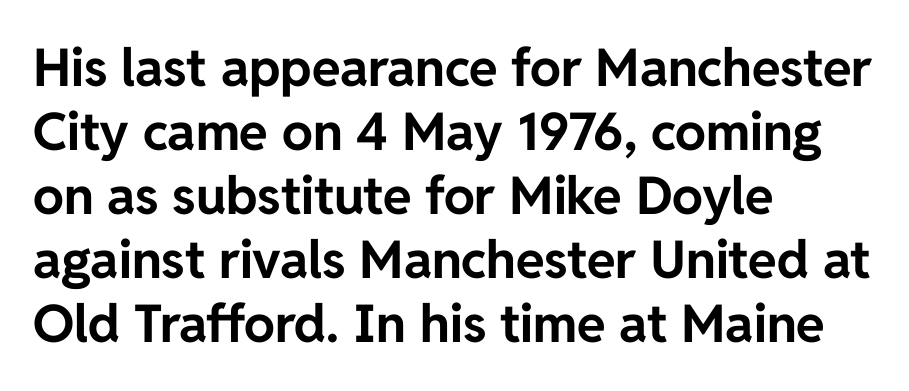
This sample uses a sans-serif face. The baseline area is clear. Does extra space separate the letters? No, they use regular spacing. The letters stand straight up with perfectly vertical stems. Spacing verdict: proportional, widths tailored to each character. Casual observation: everything's shoved over to the left.
